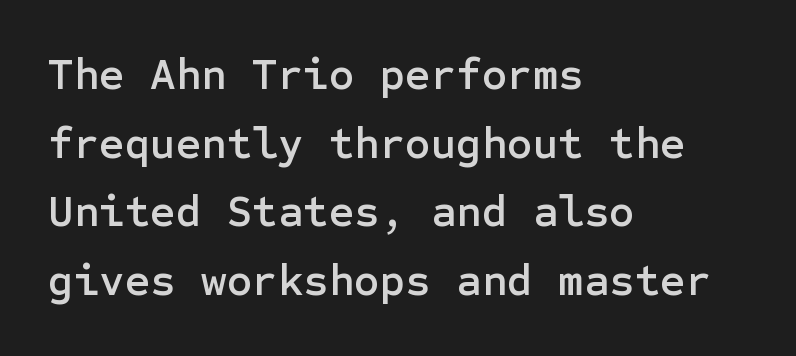
Q: Is the text italic (slanted)? A: No, it is upright.
Q: Is the typeface a serif or a sans-serif typeface? A: Sans-serif.
Q: Is the text underlined? A: No.
Q: How is the paragraph aligned? A: Left-aligned.
Q: Is the spacing between letters normal or unusually wide? A: Normal.
Q: Is the spacing between lines tight, normal or loose? A: Normal.
Q: Width (condensed, normal, or wide)? A: Normal.
Q: Stroke contrast? A: Low.
Q: x-height? A: Medium.
